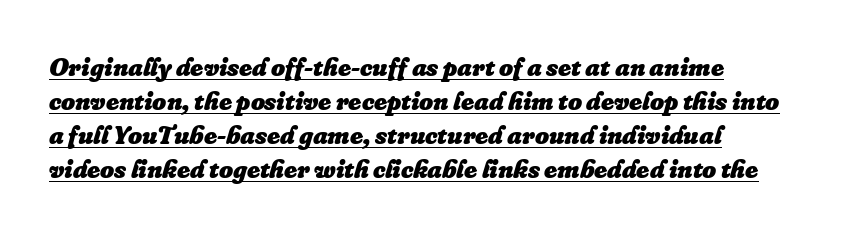
{"italic": "yes", "lean": "right", "slant_degrees": 16, "bold": "yes", "underline": "yes", "line_spacing": "normal", "line_spacing_ratio": 1.26, "letter_spacing": "normal", "letter_spacing_em": 0.0, "glyph_px": 27}
